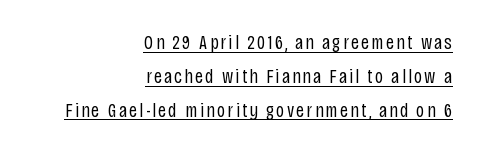
{"italic": "no", "bold": "no", "underline": "yes", "align": "right", "line_spacing": "normal", "line_spacing_ratio": 1.69, "glyph_px": 20}
